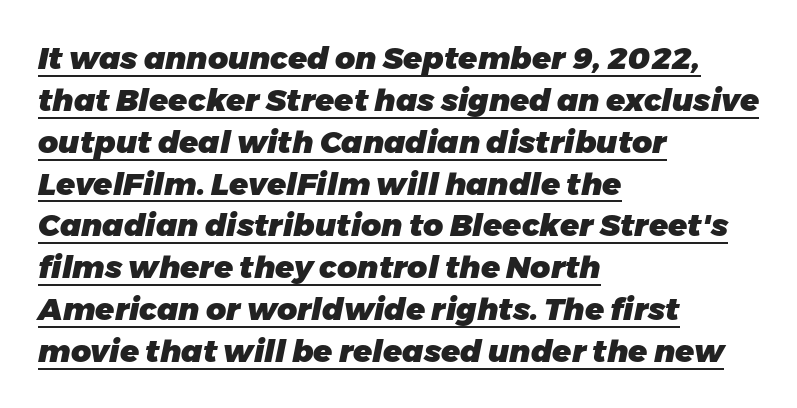
The image shows 31 px heavy type, italic (leaning right); set left-aligned, normal line spacing (1.35x), normal letter spacing, underlined; low stroke contrast and a medium x-height.
